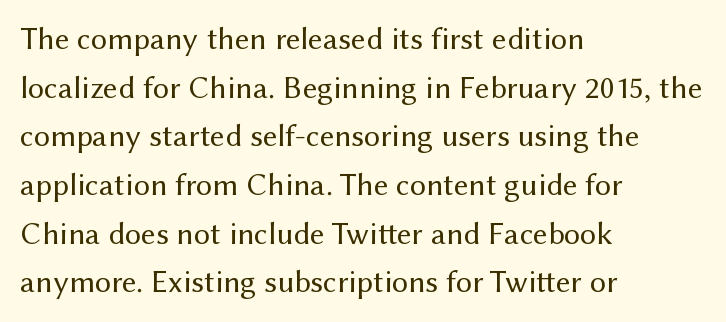
The image shows 32 px regular-weight sans-serif type, upright; set left-aligned, normal line spacing (1.52x), normal letter spacing, not underlined; medium stroke contrast and a medium x-height.
